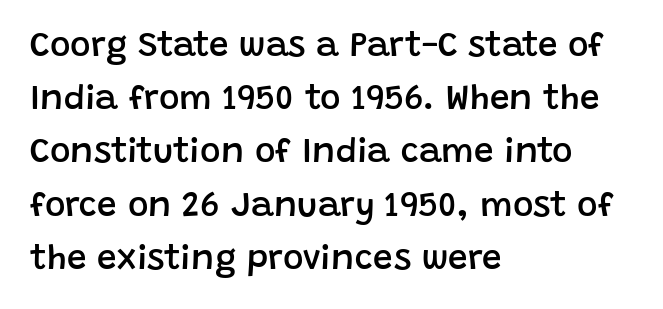
Q: Is the text bold? A: Semi-bold.
Q: Is the text italic (slanted)? A: No, it is upright.
Q: Is the typeface a serif or a sans-serif typeface? A: Sans-serif.
Q: Is the text underlined? A: No.
Q: How is the paragraph aligned? A: Left-aligned.
Q: Is the spacing between letters normal or unusually wide? A: Normal.
Q: Is the spacing between lines tight, normal or loose? A: Normal.
Q: Width (condensed, normal, or wide)? A: Normal.
Q: Stroke contrast? A: Low.
Q: x-height? A: Large.
Q: Monospaced? A: No.
